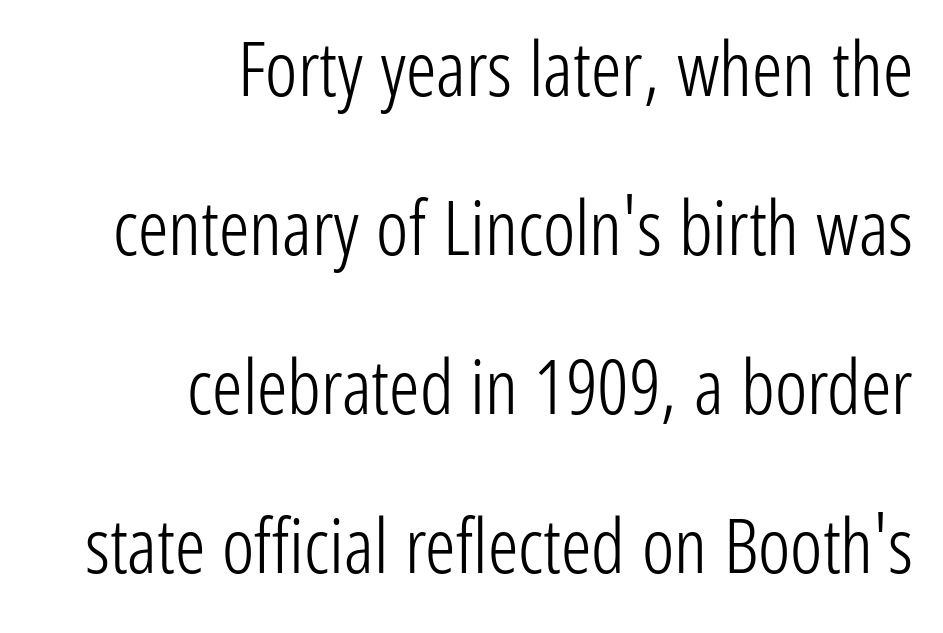
{"serif": "no", "italic": "no", "bold": "no", "weight": "light", "width": "condensed", "stroke_contrast": "low", "x_height": "medium", "monospaced": "no", "underline": "no", "align": "right", "line_spacing": "loose", "line_spacing_ratio": 2.09, "letter_spacing": "normal", "letter_spacing_em": 0.0, "glyph_px": 76}
